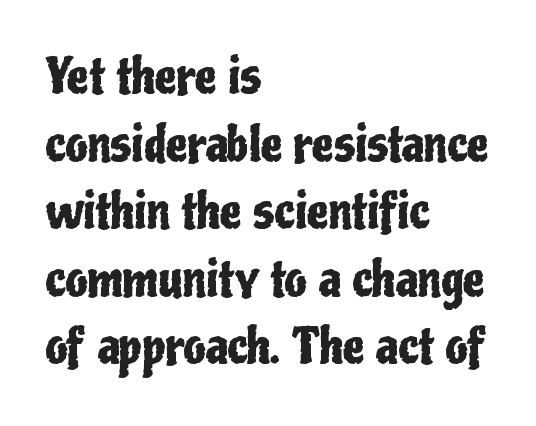
Check under the words: just untouched page. You could not count columns in this text — the font is proportionally spaced. The typeface chosen for these lines omits serifs. This sample uses an upright cut, with every glyph sitting square on the baseline. Honestly, the letter spacing is just normal — you wouldn't notice it.
